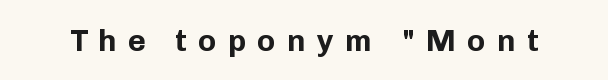
Q: Is the text bold? A: Yes.
Q: Is the text italic (slanted)? A: No, it is upright.
Q: Is the typeface a serif or a sans-serif typeface? A: Sans-serif.
Q: Is the text underlined? A: No.
Q: Is the spacing between letters normal or unusually wide? A: Unusually wide.
Q: Width (condensed, normal, or wide)? A: Normal.
Q: Stroke contrast? A: Low.
Q: x-height? A: Medium.
Q: Monospaced? A: No.
